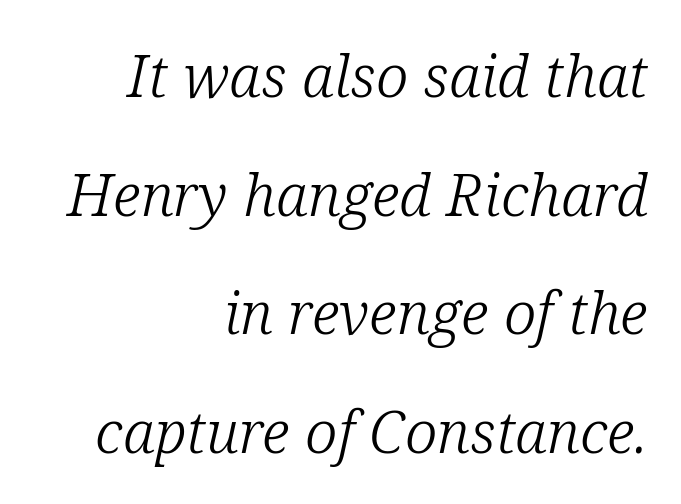
The text was rendered using a seriffed face with decorative stroke endings. Italic? Definitely — the glyphs are oblique. Vertical spacing — loose. Think of a printed novel: that variable character pitch is what you see here. The rendering keeps characters at their native spacing.
